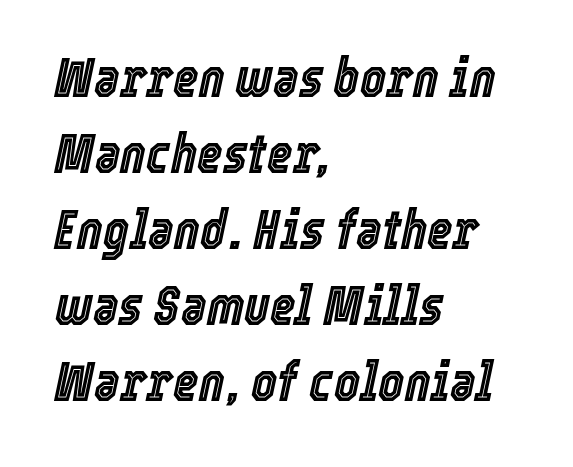
Proportional: the letters do not fall into vertical columns. Line beginnings align vertically; line endings do not. Tracking here is standard; glyphs follow each other at the usual distance. The strip under each line holds only bare page.
